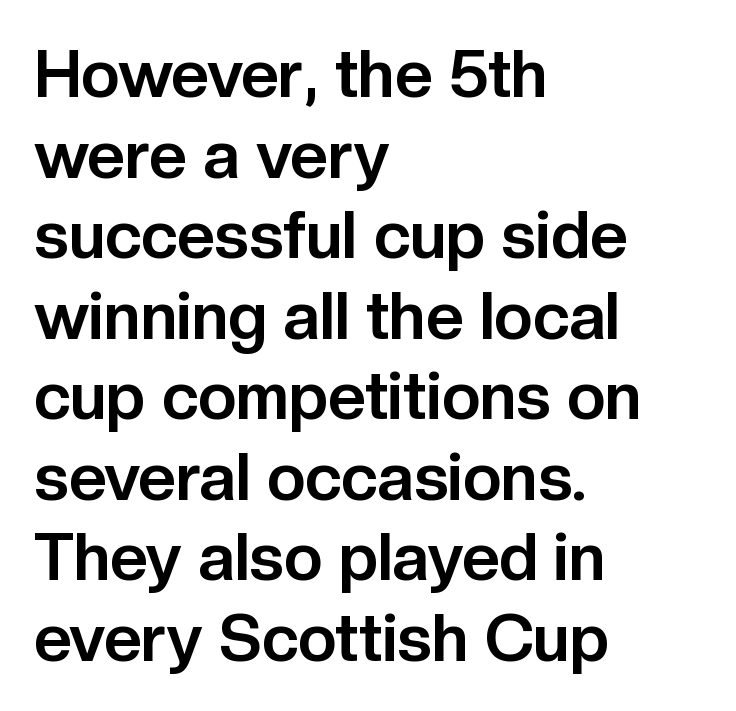
The image shows 66 px bold sans-serif type, upright; set left-aligned, line spacing 1.22x, normal letter spacing, not underlined; low stroke contrast and a medium x-height.
